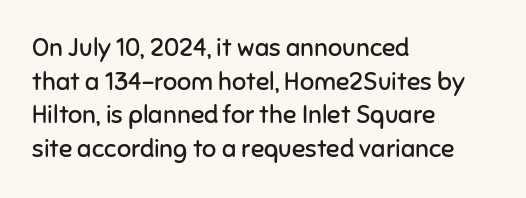
Honestly, there is no underline to notice here at all. When letters stand straight like this, we call the style roman or upright. The passage shown stacks its lines at a standard gap. Horizontal alignment here is leftward, the default for most running prose. Ink coverage per letter is moderate at most.
